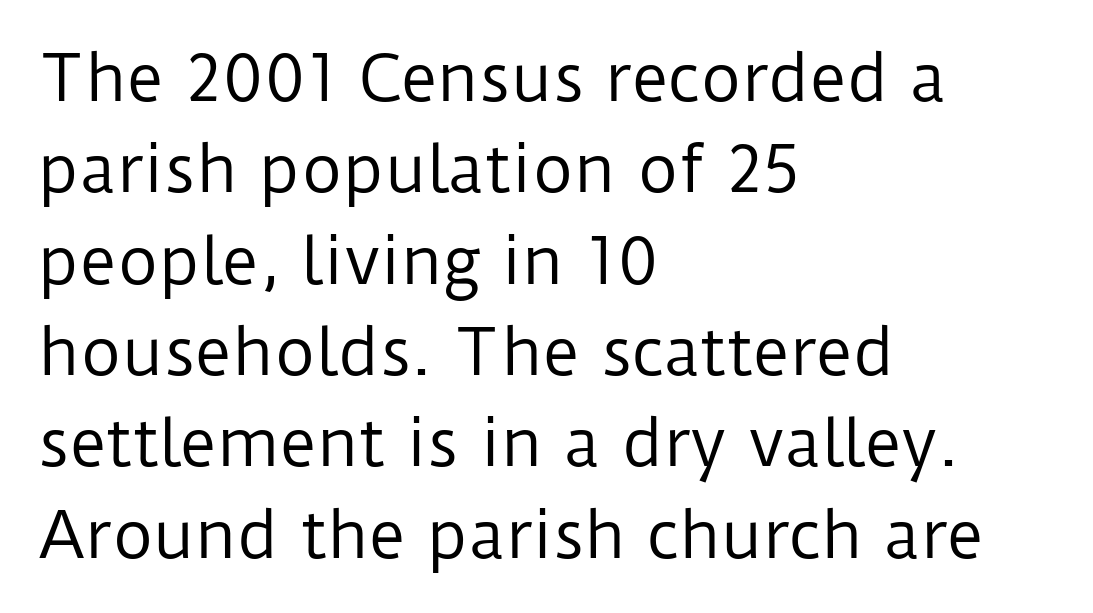
Q: Is the text bold? A: No.
Q: Is the text italic (slanted)? A: No, it is upright.
Q: Is the typeface a serif or a sans-serif typeface? A: Sans-serif.
Q: Is the text underlined? A: No.
Q: How is the paragraph aligned? A: Left-aligned.
Q: Is the spacing between letters normal or unusually wide? A: Normal.
Q: Is the spacing between lines tight, normal or loose? A: Normal.
Q: Width (condensed, normal, or wide)? A: Normal.
Q: Stroke contrast? A: Low.
Q: x-height? A: Medium.
Q: Monospaced? A: No.
